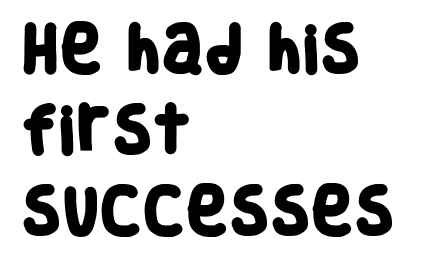
The image shows 52 px heavy, condensed sans-serif type; set left-aligned, normal line spacing (1.56x), normal letter spacing, not underlined; low stroke contrast and a large x-height.
